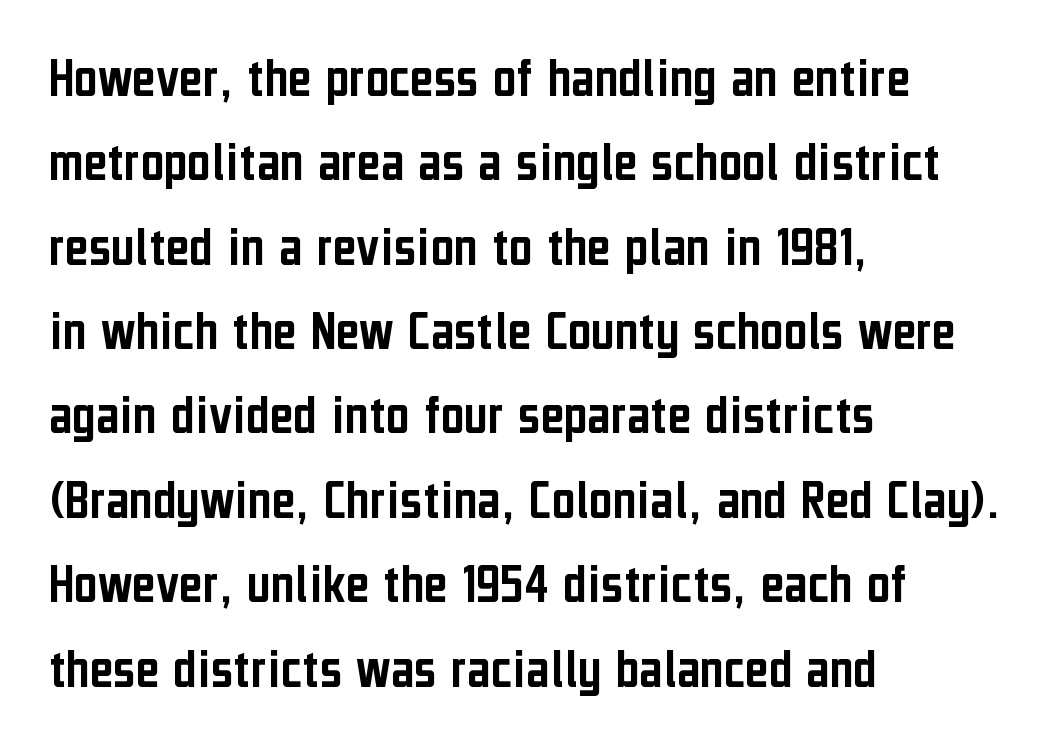
You could not count columns in this text — the font is proportionally spaced. In terms of leading, this rendering sits right in the middle. Spacing between characters is what you'd get straight out of the box. Leftover space on each line is placed entirely after the last word.
